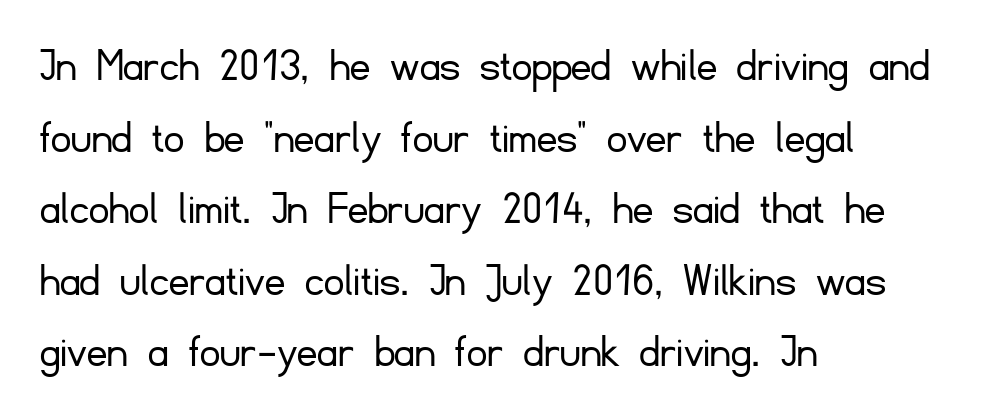
{"serif": "no", "italic": "no", "bold": "no", "weight": "light", "width": "normal", "stroke_contrast": "low", "x_height": "small", "monospaced": "no", "underline": "no", "align": "left", "line_spacing": "normal", "line_spacing_ratio": 1.46, "letter_spacing": "normal", "letter_spacing_em": 0.0, "glyph_px": 49}
